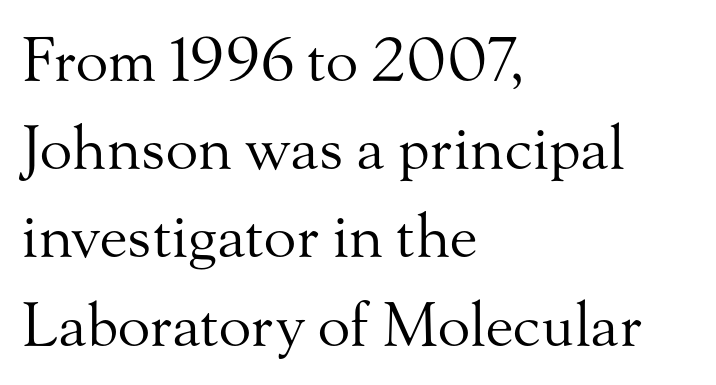
The image shows 60 px regular-weight serif type, upright; set left-aligned, normal line spacing (1.47x), normal letter spacing, not underlined; medium stroke contrast and a small x-height.
